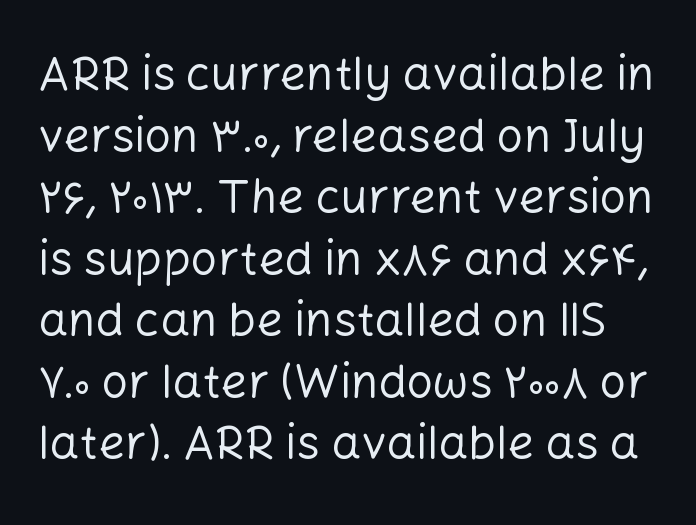
The image shows 47 px regular-weight sans-serif type, upright; set normal line spacing (1.31x), normal letter spacing, not underlined; low stroke contrast and a medium x-height.
